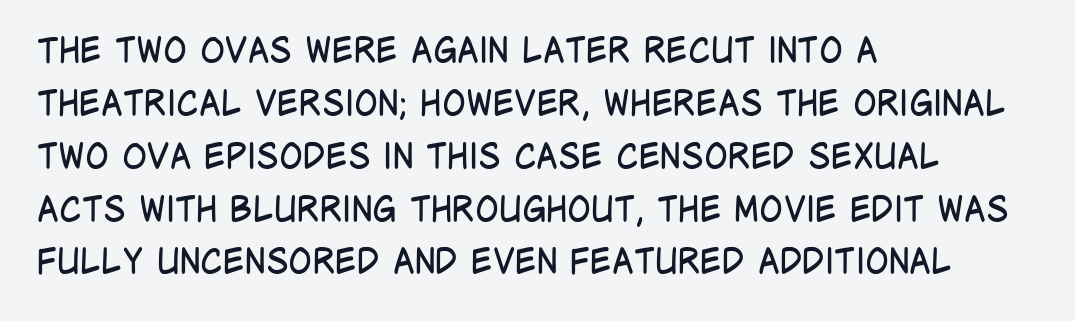
The image shows 35 px regular-weight, condensed sans-serif type, upright; set left-aligned, normal line spacing (1.51x), normal letter spacing, not underlined; low stroke contrast and a large x-height.
